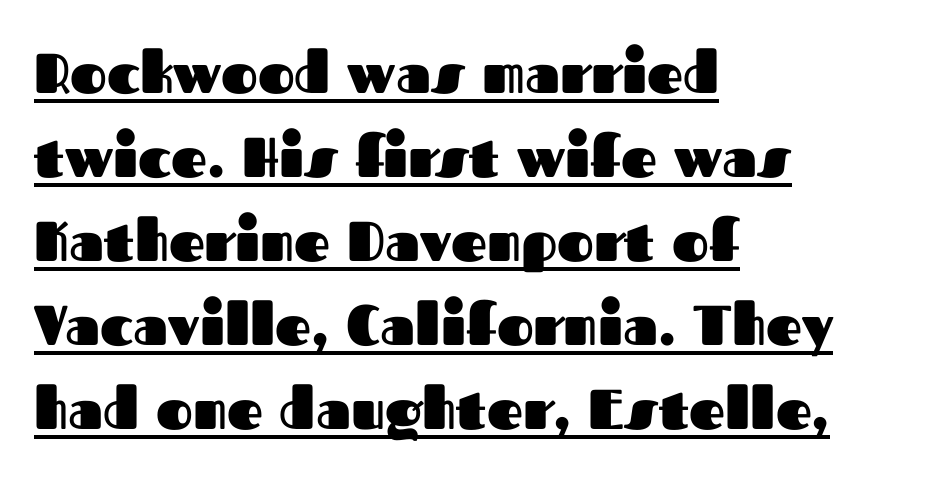
Q: Is the text bold? A: Yes.
Q: Is the text italic (slanted)? A: No, it is upright.
Q: Is the typeface a serif or a sans-serif typeface? A: Sans-serif.
Q: Is the text underlined? A: Yes.
Q: How is the paragraph aligned? A: Left-aligned.
Q: Is the spacing between letters normal or unusually wide? A: Normal.
Q: Is the spacing between lines tight, normal or loose? A: Normal.
Q: Width (condensed, normal, or wide)? A: Normal.
Q: Stroke contrast? A: Medium.
Q: x-height? A: Medium.
Q: Monospaced? A: No.
